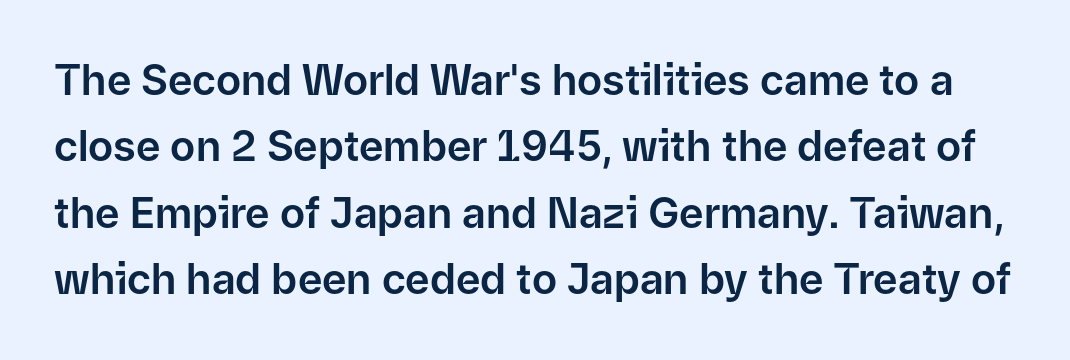
The image shows 42 px sans-serif type, upright; set normal line spacing (1.58x), normal letter spacing, not underlined; low stroke contrast and a medium x-height.
